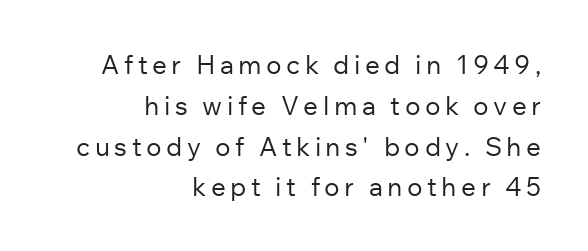
Q: Is the text bold? A: No.
Q: Is the text italic (slanted)? A: No, it is upright.
Q: Is the text underlined? A: No.
Q: How is the paragraph aligned? A: Right-aligned.
Q: Is the spacing between lines tight, normal or loose? A: Normal.
